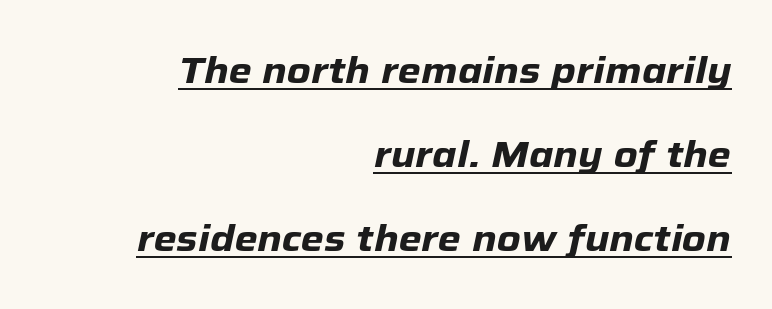
{"italic": "yes", "lean": "right", "slant_degrees": 12, "bold": "yes", "weight": "heavy", "width": "normal", "stroke_contrast": "low", "x_height": "medium", "monospaced": "no", "underline": "yes", "align": "right", "line_spacing": "loose", "line_spacing_ratio": 2.27, "letter_spacing": "normal", "letter_spacing_em": 0.0, "glyph_px": 37}
